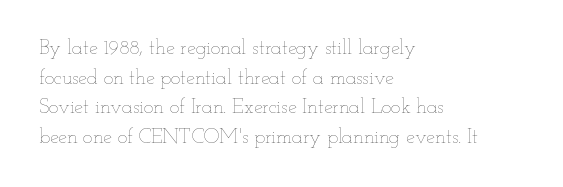
{"italic": "no", "bold": "no", "underline": "no", "align": "left", "line_spacing": "normal", "line_spacing_ratio": 1.48, "letter_spacing": "normal", "letter_spacing_em": 0.0, "glyph_px": 20}
